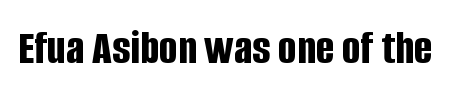
{"serif": "no", "italic": "no", "bold": "yes", "weight": "bold", "width": "condensed", "stroke_contrast": "low", "x_height": "large", "monospaced": "no", "underline": "no", "letter_spacing": "normal", "letter_spacing_em": 0.0, "glyph_px": 49}
